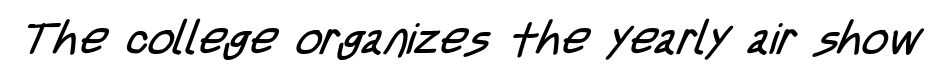
{"serif": "no", "bold": "no", "weight": "regular", "width": "condensed", "stroke_contrast": "low", "x_height": "large", "monospaced": "no", "underline": "no", "letter_spacing": "normal", "letter_spacing_em": 0.0, "glyph_px": 45}
